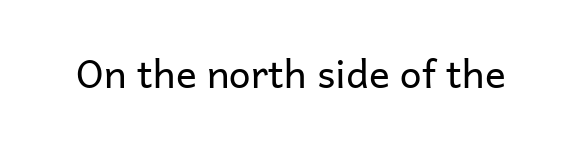
A typesetter would mark this as roman, not italic. The glyphs are unaccompanied by any horizontal stroke below them. The weight tops out at a normal text grade. Here the glyphs are tracked normally, forming tight word shapes. Letterform terminals end flat and unadorned throughout the passage.
